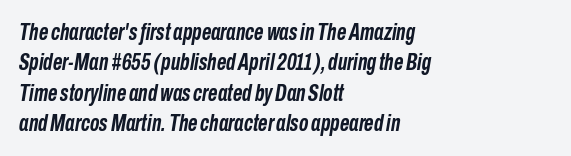
Each word holds together tightly as a unit, with standard inter-letter gaps. Leading: standard. The lettering tilts uniformly, giving the passage an italic look. The sample has been set heavy, in full bold. A bare baseline throughout the passage. Typeset ragged right — the left edge is the straight one.
